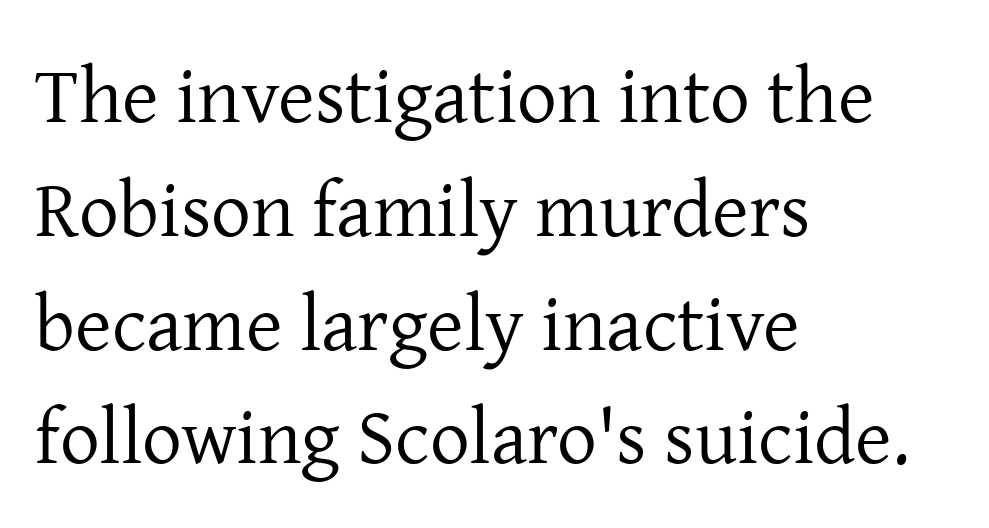
The image shows 79 px regular-weight serif type, upright; set left-aligned, normal line spacing (1.44x), normal letter spacing, not underlined; low stroke contrast and a medium x-height.
